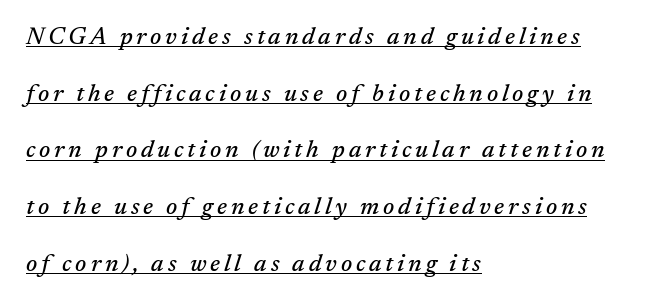
The image shows 24 px text type, italic (leaning right); set left-aligned, loose line spacing (2.36x), underlined.
